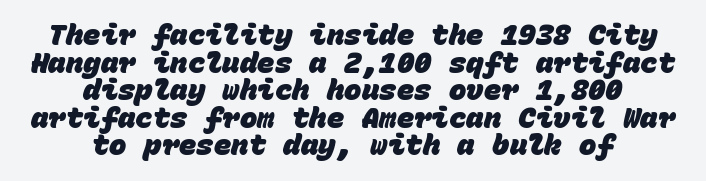
The image shows 29 px heavy sans-serif type, monospaced; set centered, tight line spacing (0.95x), normal letter spacing, not underlined; low stroke contrast and a large x-height.
